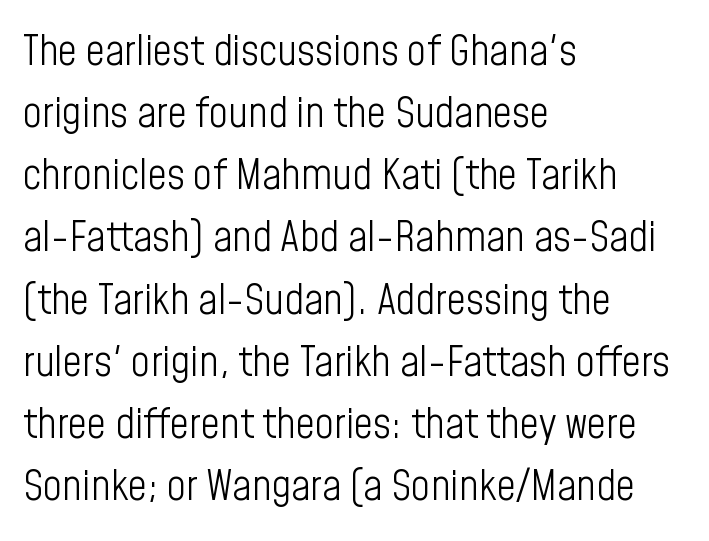
The image shows 42 px light, condensed sans-serif type, upright; set left-aligned, normal line spacing (1.48x), normal letter spacing, not underlined; low stroke contrast and a medium x-height.
